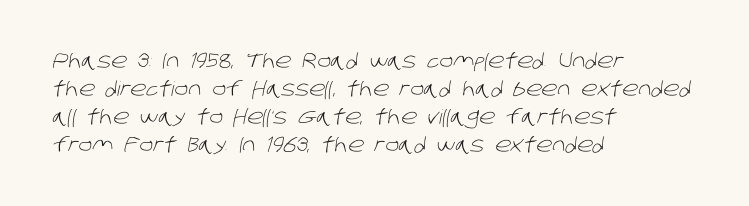
The image shows 20 px text type; set left-aligned, normal line spacing (1.4x), normal letter spacing, not underlined.
